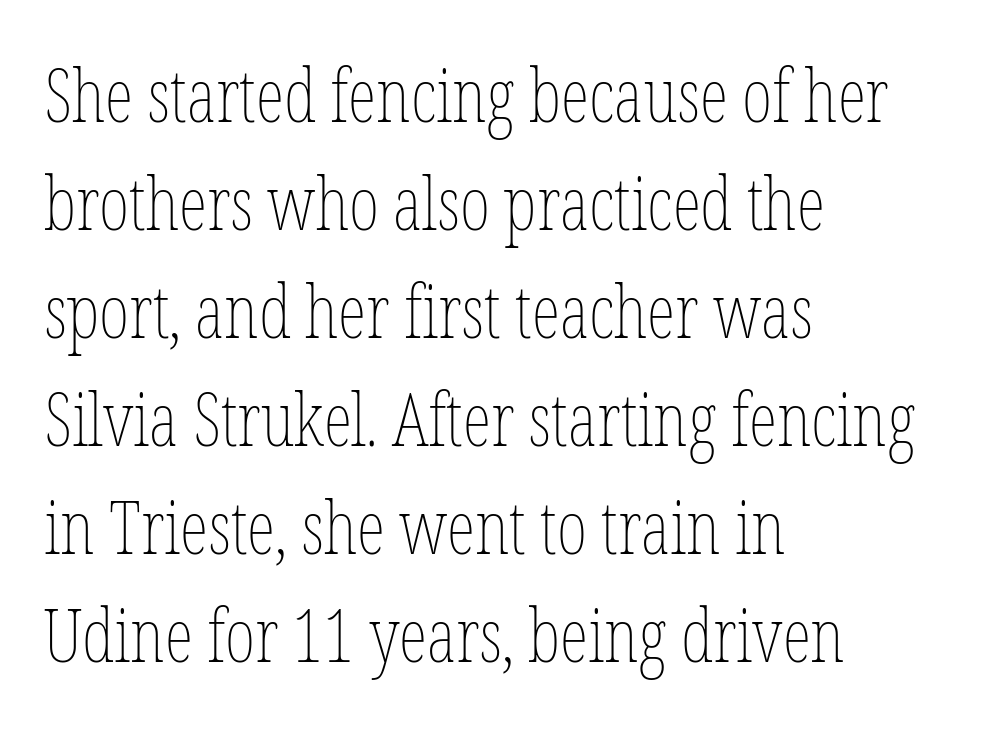
{"italic": "no", "bold": "no", "weight": "thin", "width": "condensed", "stroke_contrast": "low", "x_height": "medium", "monospaced": "no", "underline": "no", "align": "left", "line_spacing": "normal", "line_spacing_ratio": 1.48, "letter_spacing": "normal", "letter_spacing_em": 0.0, "glyph_px": 73}
